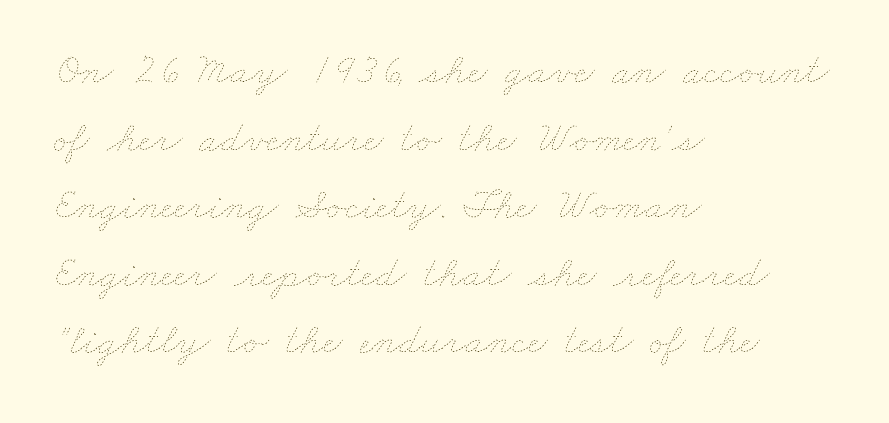
These lines stack with their left ends in a neat column. The passage shown is typed in a proportional face where columns would drift. Letter spacing: default. Does the leading feel generous? No, just average.
